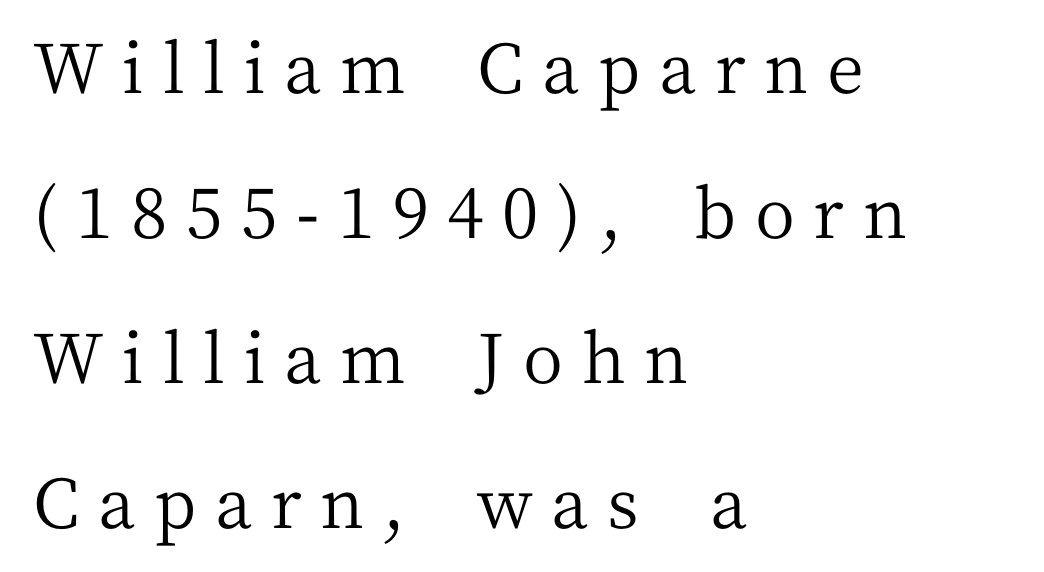
Yep, those are serifs on the letters. The passage is arranged the way most books set body copy — flush left. This is the regular roman posture of the typeface. The gaps between neighbouring characters are conspicuously large. How would I describe the line gaps? Wide and relaxed. Weight: not bold — regular or lighter.
